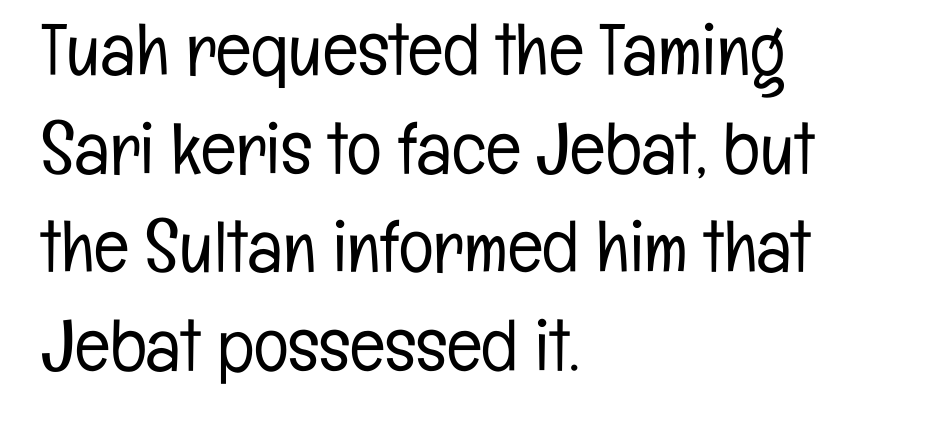
Q: Is the text bold? A: No.
Q: Is the text italic (slanted)? A: No, it is upright.
Q: Is the typeface a serif or a sans-serif typeface? A: Sans-serif.
Q: Is the text underlined? A: No.
Q: How is the paragraph aligned? A: Left-aligned.
Q: Is the spacing between letters normal or unusually wide? A: Normal.
Q: Is the spacing between lines tight, normal or loose? A: Normal.
Q: Width (condensed, normal, or wide)? A: Condensed.
Q: Stroke contrast? A: Low.
Q: x-height? A: Medium.
Q: Monospaced? A: No.
